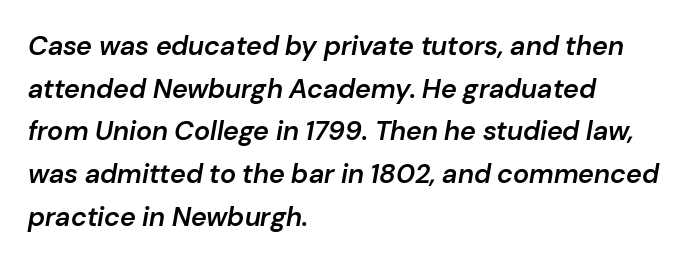
Q: Is the text bold? A: Semi-bold.
Q: Is the text italic (slanted)? A: Yes, it leans right by about 10 degrees.
Q: Is the text underlined? A: No.
Q: How is the paragraph aligned? A: Left-aligned.
Q: Is the spacing between letters normal or unusually wide? A: Normal.
Q: Is the spacing between lines tight, normal or loose? A: Normal.
